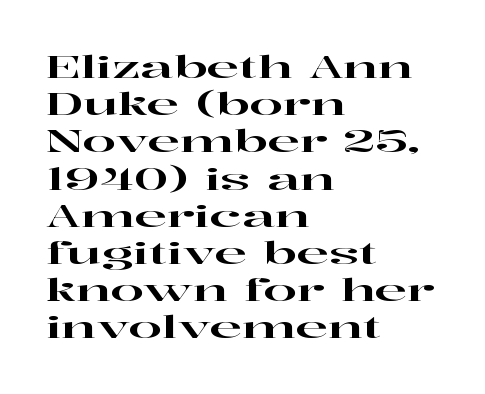
The image shows 30 px wide serif type, upright; set left-aligned, line spacing 1.24x, normal letter spacing, not underlined; high stroke contrast and a medium x-height.
